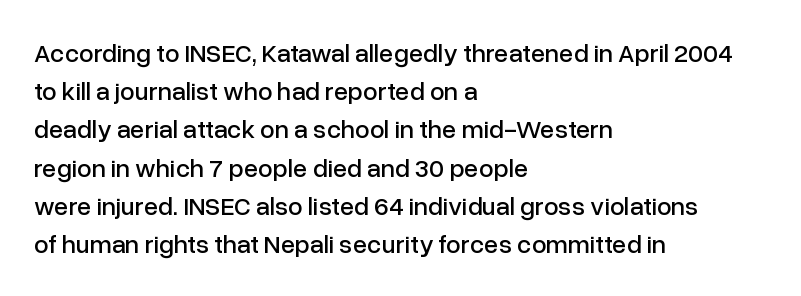
Glance below the letters and you will spot only blank space. Interline gaps are of average width in this sample. The type sits square on the baseline with zero lean. The text block is weighted toward the left margin, trailing off unevenly rightward. These lines keep a tight, regular rhythm from letter to letter.
